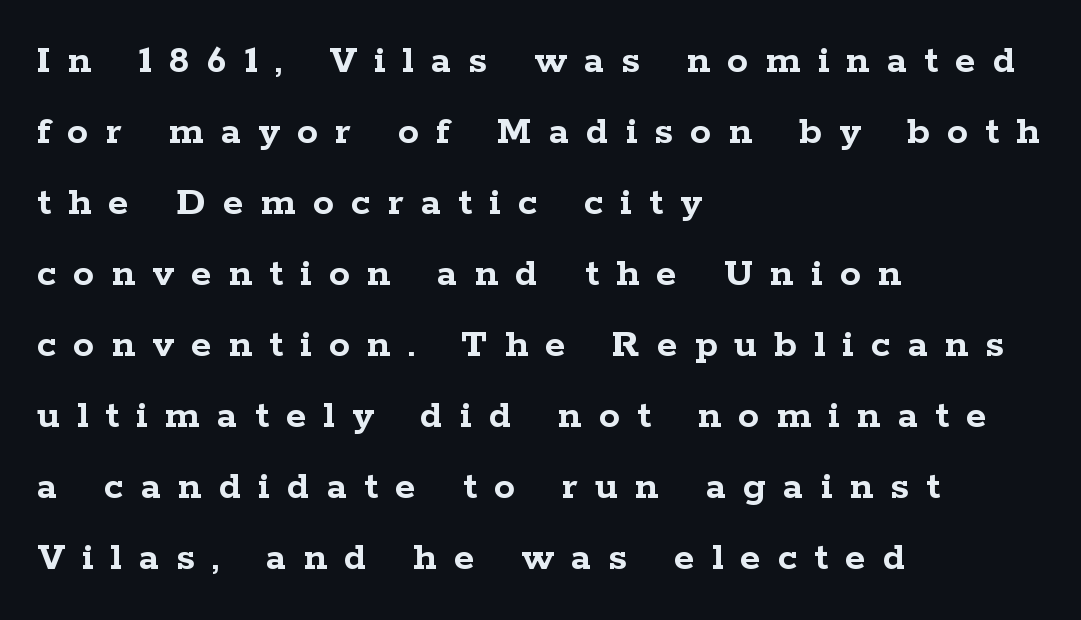
The image shows 42 px semibold, wide serif type, upright; set left-aligned, normal line spacing (1.69x), unusually wide letter spacing (+0.41 em), not underlined; low stroke contrast and a medium x-height.
